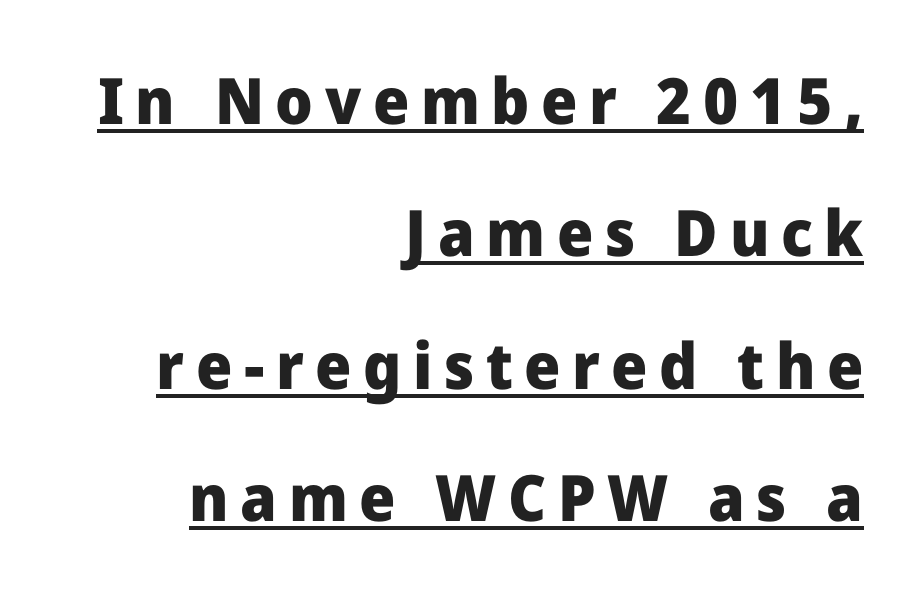
Every character sits straight up, as roman type does. This sample has the flowing, uneven cadence of proportional lettering. Compared with a flush-left layout, this one pins lines to the opposite, right side. Horizontal bands of white between lines are thick stripes.
